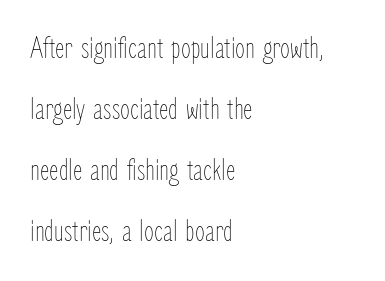
No heavy texture on the line: the type isn't bold. Vertically, the passage feels expansive, rows floating well apart. The passage shown has conventional tracking throughout. Posture: upright roman.
